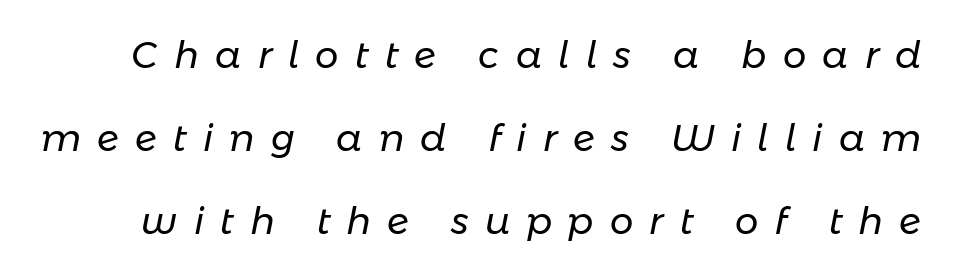
Q: Is the text bold? A: No.
Q: Is the text italic (slanted)? A: Yes, it leans right by about 11 degrees.
Q: Is the text underlined? A: No.
Q: Is the spacing between letters normal or unusually wide? A: Unusually wide.
Q: Is the spacing between lines tight, normal or loose? A: Loose.
Q: Width (condensed, normal, or wide)? A: Normal.
Q: Stroke contrast? A: Low.
Q: x-height? A: Medium.
Q: Monospaced? A: No.
